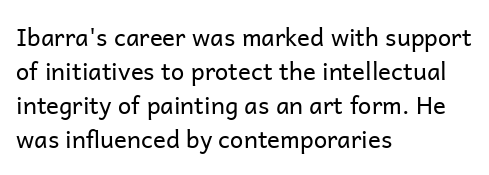
The image shows 24 px text type, upright; set left-aligned, normal line spacing (1.42x), normal letter spacing, not underlined.
